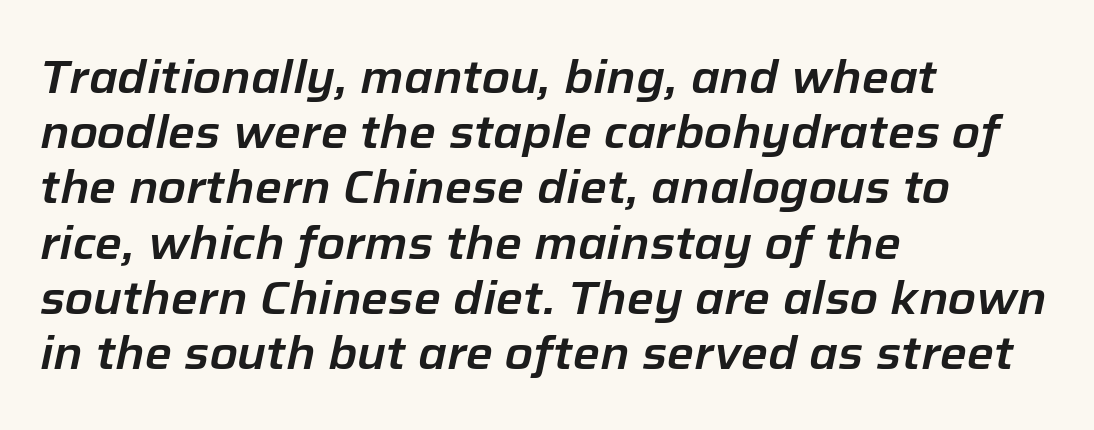
Q: Is the text italic (slanted)? A: Yes, it leans right by about 12 degrees.
Q: Is the text underlined? A: No.
Q: How is the paragraph aligned? A: Left-aligned.
Q: Is the spacing between letters normal or unusually wide? A: Normal.
Q: Width (condensed, normal, or wide)? A: Normal.
Q: Stroke contrast? A: Low.
Q: x-height? A: Medium.
Q: Monospaced? A: No.
